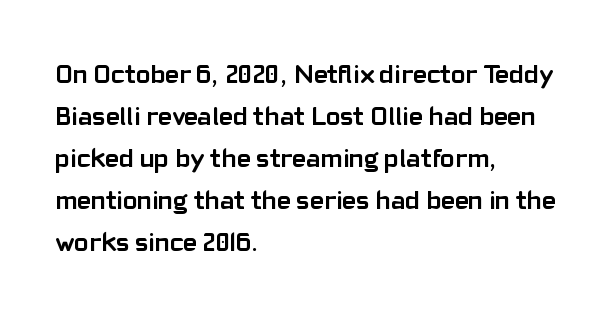
Q: Is the text bold? A: Yes.
Q: Is the text italic (slanted)? A: No, it is upright.
Q: Is the text underlined? A: No.
Q: How is the paragraph aligned? A: Left-aligned.
Q: Is the spacing between letters normal or unusually wide? A: Normal.
Q: Is the spacing between lines tight, normal or loose? A: Normal.
